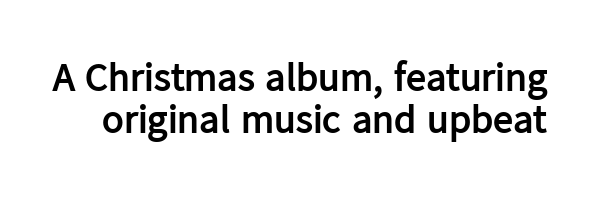
Q: Is the text bold? A: Yes.
Q: Is the text italic (slanted)? A: No, it is upright.
Q: Is the typeface a serif or a sans-serif typeface? A: Sans-serif.
Q: Is the text underlined? A: No.
Q: Is the spacing between letters normal or unusually wide? A: Normal.
Q: Is the spacing between lines tight, normal or loose? A: Tight.
Q: Width (condensed, normal, or wide)? A: Normal.
Q: Stroke contrast? A: Low.
Q: x-height? A: Medium.
Q: Monospaced? A: No.
